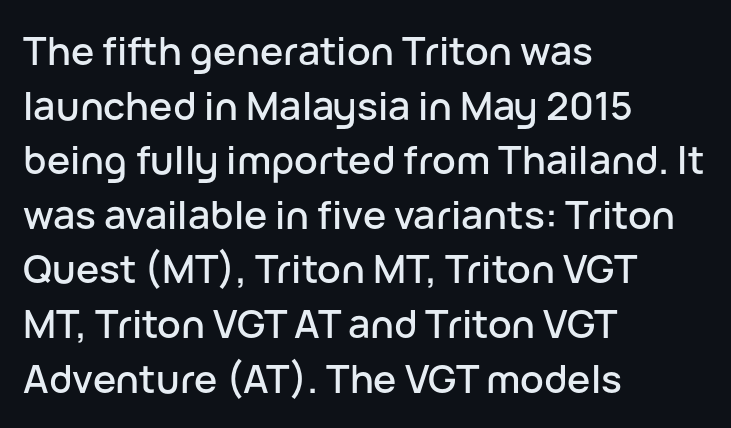
Honestly, the letter spacing is just normal — you wouldn't notice it. The foot of each line stays bare and open. Style check: upright. Here the designer chose a conventional face with non-uniform glyph widths.
